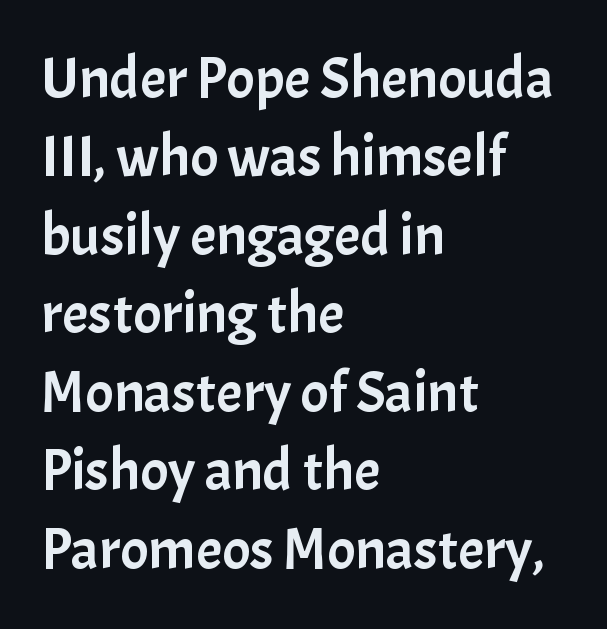
The image shows 59 px sans-serif type, upright; set left-aligned, normal line spacing (1.33x), normal letter spacing, not underlined; low stroke contrast and a medium x-height.
